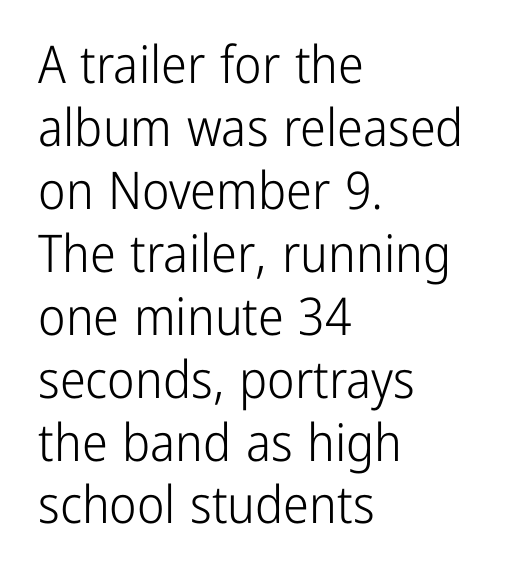
The image shows 52 px light, condensed sans-serif type, upright; set left-aligned, line spacing 1.21x, normal letter spacing, not underlined; low stroke contrast and a medium x-height.
